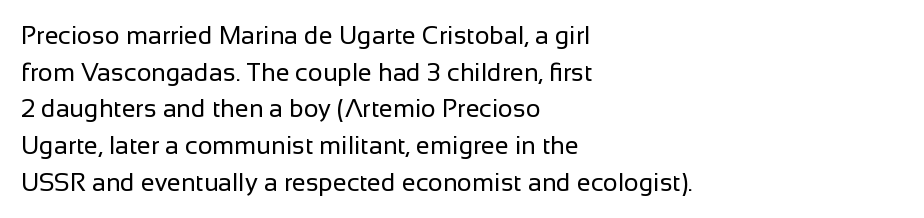
Weight: in the light-to-regular range. In CSS terms this would be text-align: left. The letters stand straight up with perfectly vertical stems. Each new line begins a customary step beneath the previous one. Characters follow at the spacing the type designer built in.
